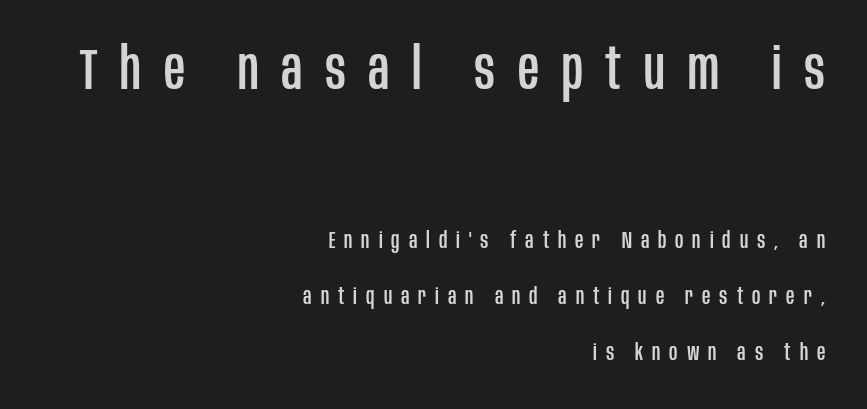
A typesetter would call this leading open, well beyond the default. The tracking reads as deliberately expanded to a designer's eye. These lines are rendered in a variable-pitch font. Each line ends at the same right margin while the left side varies. Decoration check: the copy has no underline.
